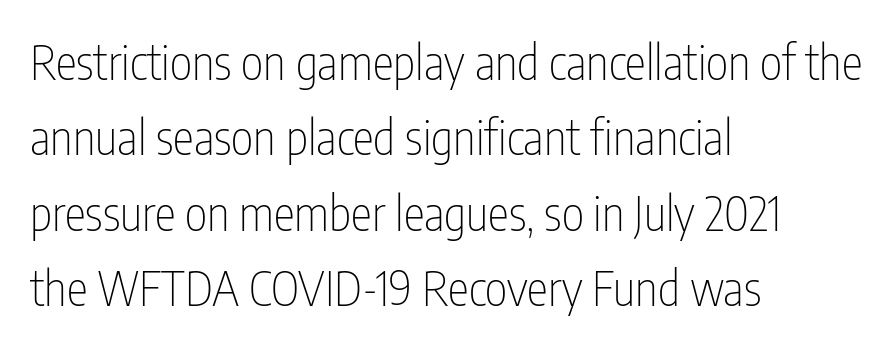
Q: Is the text bold? A: No.
Q: Is the text italic (slanted)? A: No, it is upright.
Q: Is the typeface a serif or a sans-serif typeface? A: Sans-serif.
Q: Is the text underlined? A: No.
Q: How is the paragraph aligned? A: Left-aligned.
Q: Is the spacing between letters normal or unusually wide? A: Normal.
Q: Is the spacing between lines tight, normal or loose? A: Normal.
Q: Width (condensed, normal, or wide)? A: Condensed.
Q: Stroke contrast? A: Low.
Q: x-height? A: Medium.
Q: Monospaced? A: No.
